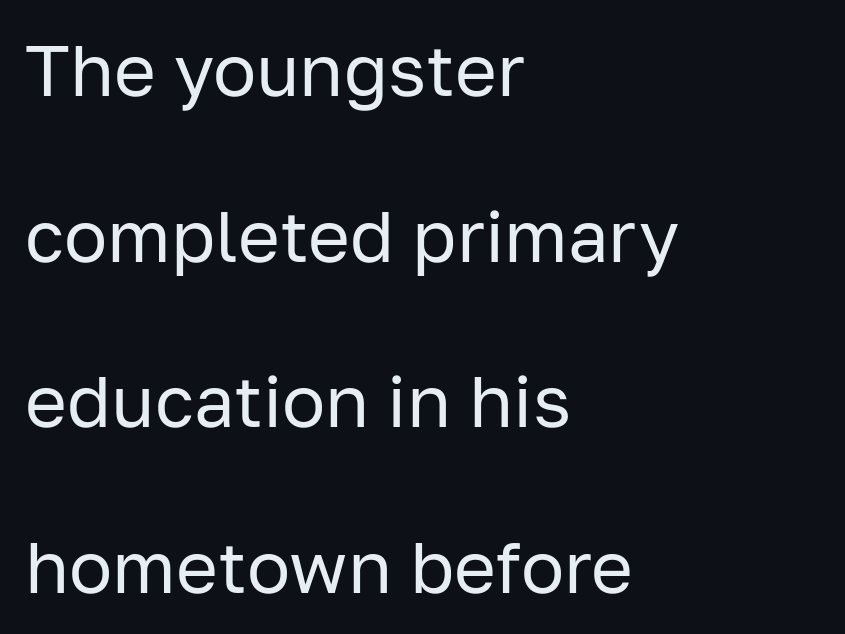
{"serif": "no", "italic": "no", "bold": "no", "weight": "regular", "width": "normal", "stroke_contrast": "low", "x_height": "medium", "monospaced": "no", "underline": "no", "align": "left", "line_spacing": "loose", "line_spacing_ratio": 2.3, "letter_spacing": "normal", "letter_spacing_em": 0.0, "glyph_px": 72}
